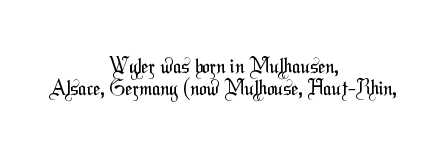
The image shows 20 px text type; set centered, tight line spacing (1.11x), normal letter spacing, not underlined.
